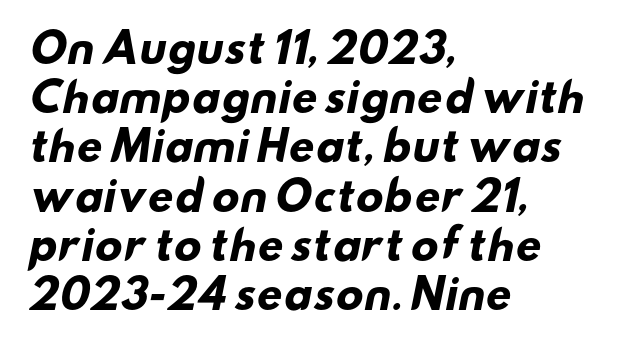
{"serif": "no", "bold": "yes", "weight": "heavy", "width": "wide", "stroke_contrast": "low", "x_height": "small", "monospaced": "no", "underline": "no", "align": "left", "line_spacing_ratio": 1.23, "letter_spacing": "normal", "letter_spacing_em": 0.0, "glyph_px": 40}
